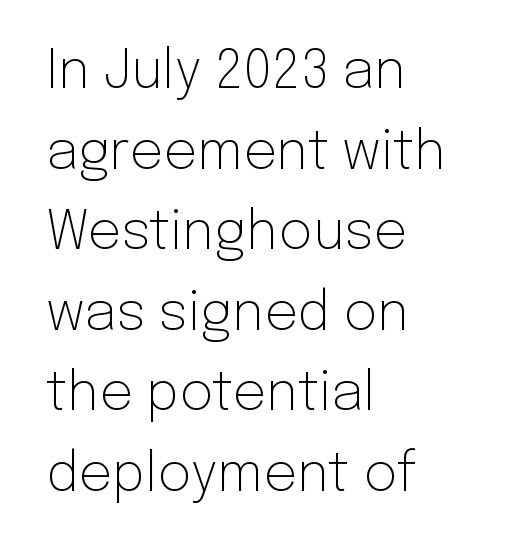
Q: Is the text bold? A: No.
Q: Is the text italic (slanted)? A: No, it is upright.
Q: Is the typeface a serif or a sans-serif typeface? A: Sans-serif.
Q: Is the text underlined? A: No.
Q: How is the paragraph aligned? A: Left-aligned.
Q: Is the spacing between letters normal or unusually wide? A: Normal.
Q: Is the spacing between lines tight, normal or loose? A: Normal.
Q: Width (condensed, normal, or wide)? A: Normal.
Q: Stroke contrast? A: Low.
Q: x-height? A: Medium.
Q: Monospaced? A: No.
